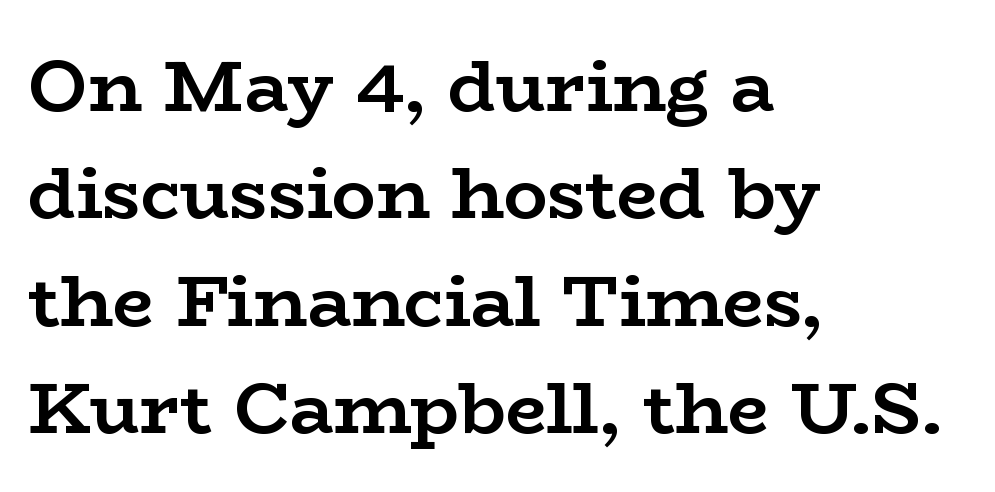
Q: Is the text bold? A: Yes.
Q: Is the text italic (slanted)? A: No, it is upright.
Q: Is the typeface a serif or a sans-serif typeface? A: Serif.
Q: Is the text underlined? A: No.
Q: How is the paragraph aligned? A: Left-aligned.
Q: Is the spacing between letters normal or unusually wide? A: Normal.
Q: Is the spacing between lines tight, normal or loose? A: Normal.
Q: Width (condensed, normal, or wide)? A: Wide.
Q: Stroke contrast? A: Low.
Q: x-height? A: Medium.
Q: Monospaced? A: No.
